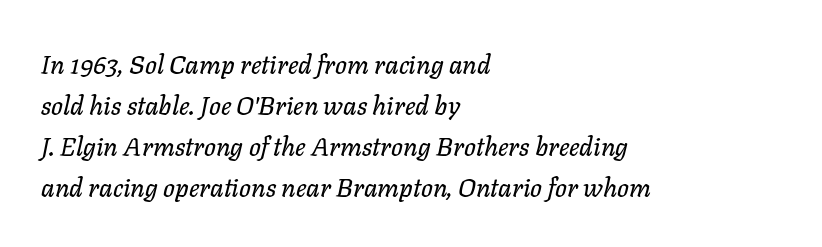
{"italic": "yes", "lean": "right", "slant_degrees": 11, "underline": "no", "align": "left", "line_spacing": "normal", "line_spacing_ratio": 1.58, "letter_spacing": "normal", "letter_spacing_em": 0.0, "glyph_px": 26}
